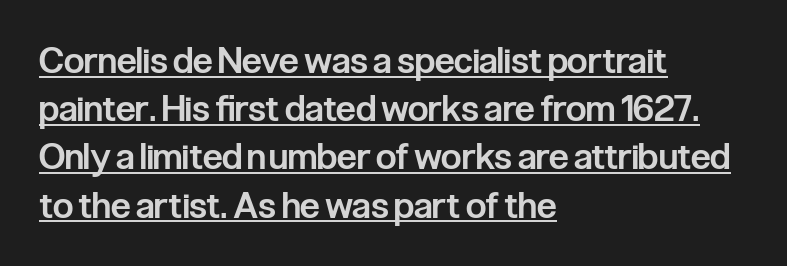
Q: Is the text bold? A: Semi-bold.
Q: Is the text italic (slanted)? A: No, it is upright.
Q: Is the typeface a serif or a sans-serif typeface? A: Sans-serif.
Q: Is the text underlined? A: Yes.
Q: How is the paragraph aligned? A: Left-aligned.
Q: Is the spacing between letters normal or unusually wide? A: Normal.
Q: Is the spacing between lines tight, normal or loose? A: Normal.
Q: Width (condensed, normal, or wide)? A: Condensed.
Q: Stroke contrast? A: Low.
Q: x-height? A: Medium.
Q: Monospaced? A: No.
